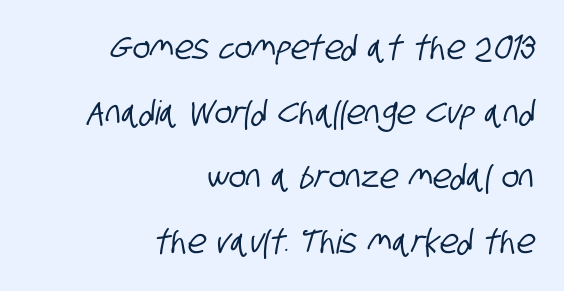
{"serif": "no", "width": "condensed", "stroke_contrast": "low", "x_height": "large", "monospaced": "no", "underline": "no", "align": "right", "line_spacing": "loose", "line_spacing_ratio": 1.96, "letter_spacing": "normal", "letter_spacing_em": 0.0, "glyph_px": 33}
